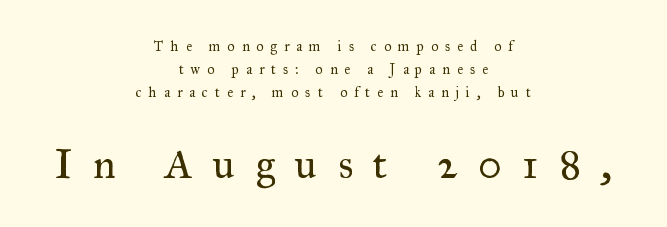
{"serif": "yes", "italic": "no", "bold": "no", "weight": "regular", "width": "normal", "stroke_contrast": "medium", "x_height": "small", "monospaced": "no", "underline": "no", "align": "center", "line_spacing": "normal", "line_spacing_ratio": 1.64, "letter_spacing": "wide", "letter_spacing_em": 0.5, "larger_block": "second", "size_ratio": 2.93, "glyph_px": 41}
